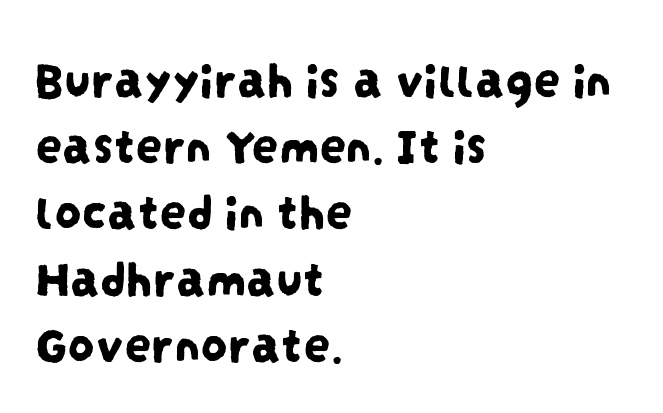
Q: Is the typeface a serif or a sans-serif typeface? A: Sans-serif.
Q: Is the text underlined? A: No.
Q: How is the paragraph aligned? A: Left-aligned.
Q: Is the spacing between letters normal or unusually wide? A: Normal.
Q: Is the spacing between lines tight, normal or loose? A: Normal.
Q: Width (condensed, normal, or wide)? A: Condensed.
Q: Stroke contrast? A: Low.
Q: x-height? A: Large.
Q: Monospaced? A: No.
